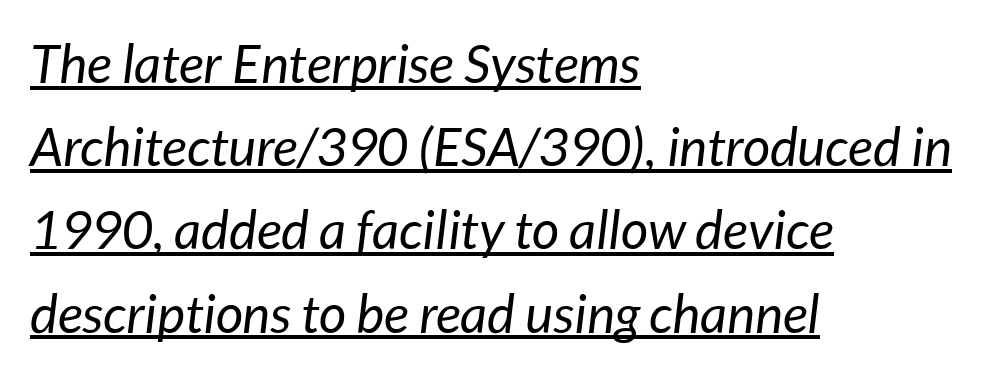
The image shows 53 px regular-weight type, italic (leaning right); set left-aligned, normal line spacing (1.57x), normal letter spacing, underlined; low stroke contrast and a medium x-height.
